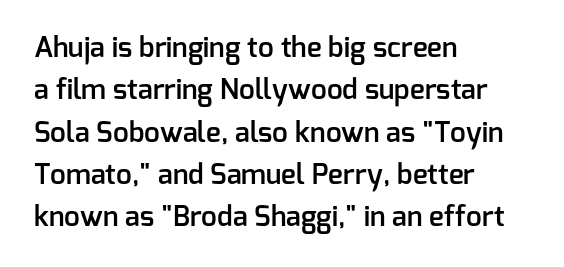
{"serif": "no", "italic": "no", "bold": "semi", "weight": "semibold", "width": "normal", "stroke_contrast": "low", "x_height": "medium", "monospaced": "no", "underline": "no", "align": "left", "line_spacing": "normal", "line_spacing_ratio": 1.51, "letter_spacing": "normal", "letter_spacing_em": 0.0, "glyph_px": 28}
